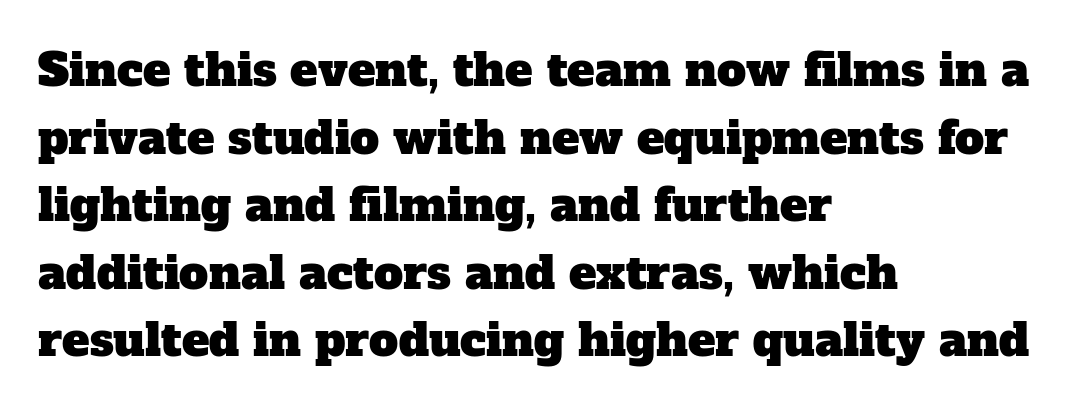
The image shows 46 px serif type; set left-aligned, normal line spacing (1.47x), normal letter spacing, not underlined; low stroke contrast and a medium x-height.
